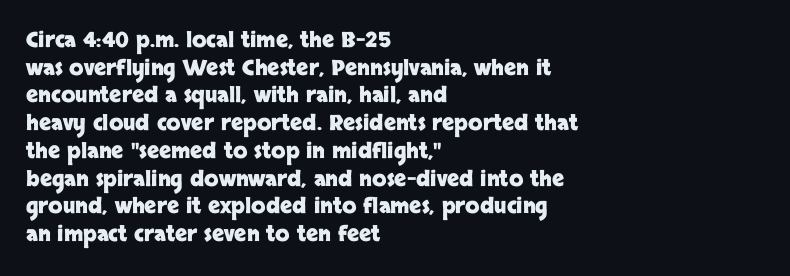
Q: Is the text bold? A: Yes.
Q: Is the text italic (slanted)? A: No, it is upright.
Q: Is the text underlined? A: No.
Q: How is the paragraph aligned? A: Left-aligned.
Q: Is the spacing between letters normal or unusually wide? A: Normal.
Q: Is the spacing between lines tight, normal or loose? A: Normal.
